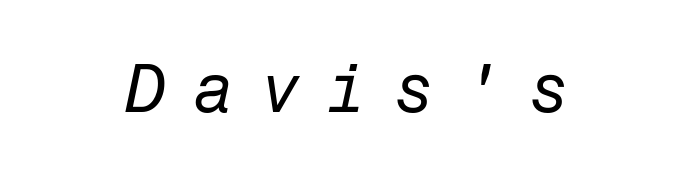
{"italic": "yes", "lean": "right", "slant_degrees": 12, "bold": "no", "weight": "regular", "width": "normal", "stroke_contrast": "low", "x_height": "medium", "underline": "no", "align": "center", "letter_spacing": "wide", "letter_spacing_em": 0.37, "glyph_px": 68}
